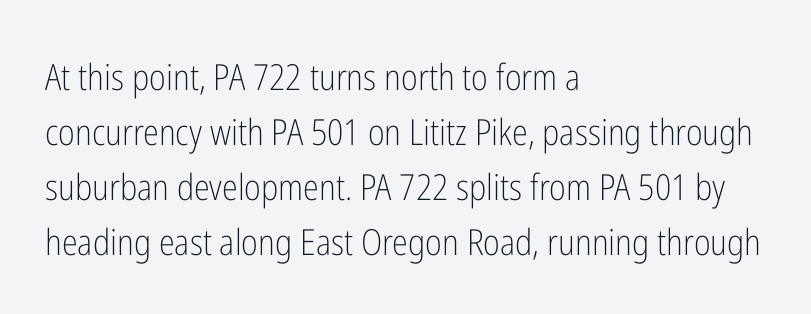
Q: Is the text bold? A: No.
Q: Is the text italic (slanted)? A: No, it is upright.
Q: Is the typeface a serif or a sans-serif typeface? A: Sans-serif.
Q: Is the text underlined? A: No.
Q: How is the paragraph aligned? A: Left-aligned.
Q: Is the spacing between letters normal or unusually wide? A: Normal.
Q: Is the spacing between lines tight, normal or loose? A: Normal.
Q: Width (condensed, normal, or wide)? A: Condensed.
Q: Stroke contrast? A: Low.
Q: x-height? A: Medium.
Q: Monospaced? A: No.
